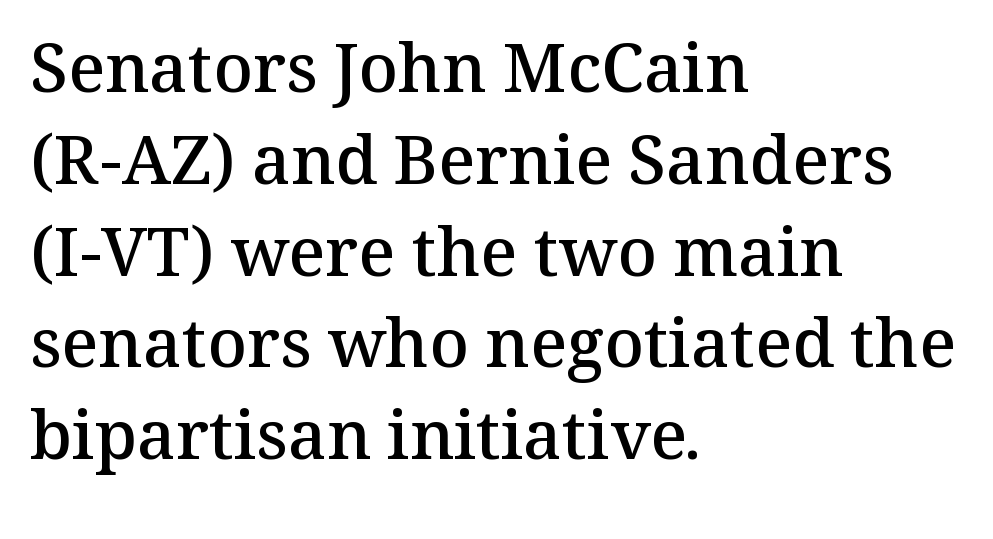
{"serif": "yes", "italic": "no", "bold": "semi", "weight": "semibold", "width": "normal", "stroke_contrast": "medium", "x_height": "medium", "monospaced": "no", "underline": "no", "align": "left", "line_spacing": "normal", "line_spacing_ratio": 1.35, "letter_spacing": "normal", "letter_spacing_em": 0.0, "glyph_px": 68}
